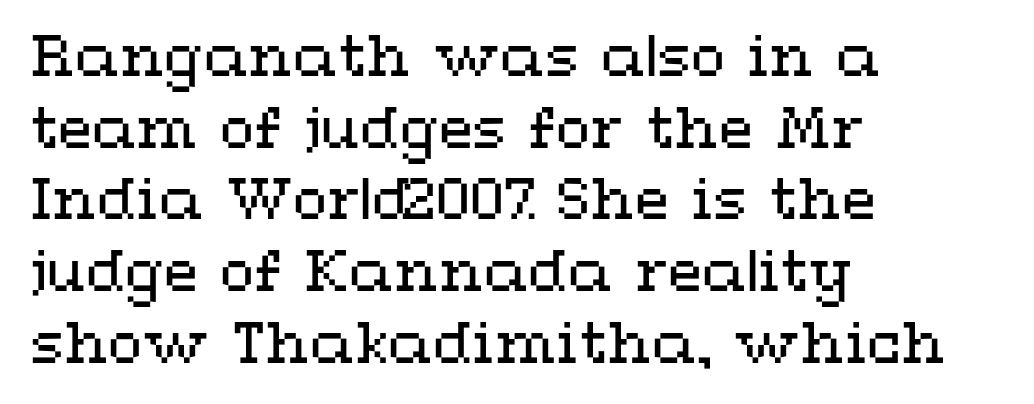
Q: Is the text bold? A: No.
Q: Is the text italic (slanted)? A: No, it is upright.
Q: Is the text underlined? A: No.
Q: How is the paragraph aligned? A: Left-aligned.
Q: Is the spacing between letters normal or unusually wide? A: Normal.
Q: Is the spacing between lines tight, normal or loose? A: Normal.
Q: Width (condensed, normal, or wide)? A: Wide.
Q: Stroke contrast? A: Medium.
Q: x-height? A: Medium.
Q: Monospaced? A: No.
